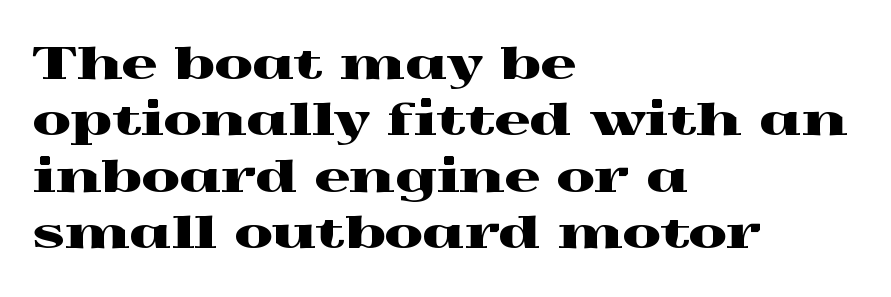
Honestly, there is no underline to notice here at all. Is this a sans? No — the strokes have serifs. Posture: upright roman. No extra tracking has been applied to these lines. This sample is left-justified, so line endings fall wherever the words run out. The designer left line spacing at the default.
